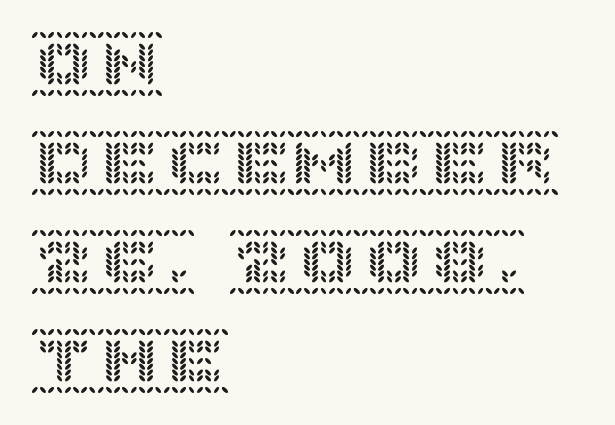
The image shows 66 px text type, upright; set left-aligned, normal line spacing (1.5x), normal letter spacing, not underlined; a large x-height.
